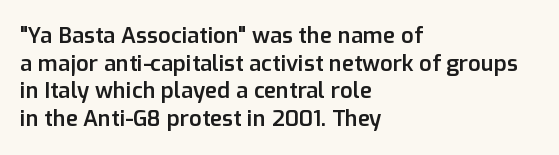
The image shows 22 px text type, upright; set left-aligned, normal line spacing (1.26x), normal letter spacing, not underlined.
